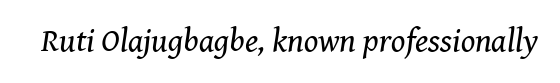
What stands out about the letter spacing? Nothing — it is the standard amount. This sample has the flowing, uneven cadence of proportional lettering. The gap between lines stays unmarked. Check where the strokes stop: tiny serifs finish them off. Slanted lettering throughout.
